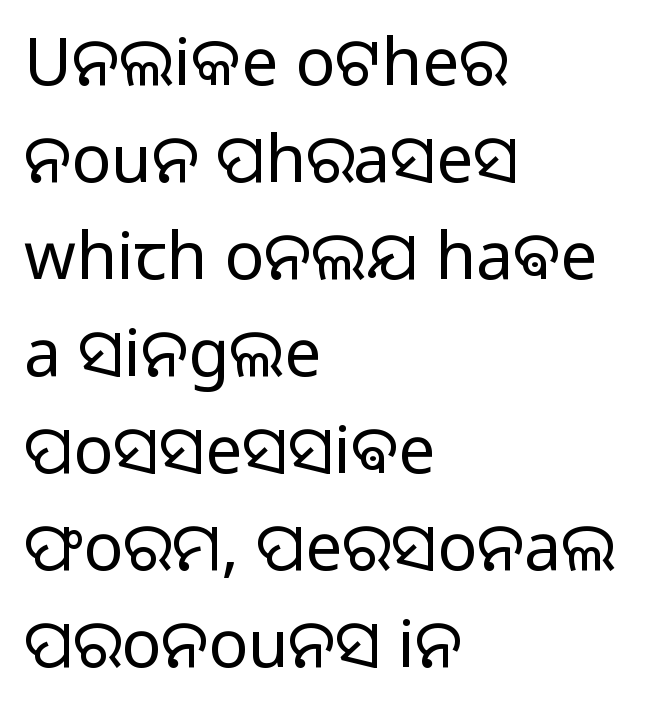
Vertical strokes here are truly vertical. The baseline area is clear. Compared with a centered layout, this one pins lines to the left instead. These lines keep a tight, regular rhythm from letter to letter. Is this a fixed-width face? No — the glyphs have proportional, varying widths.
